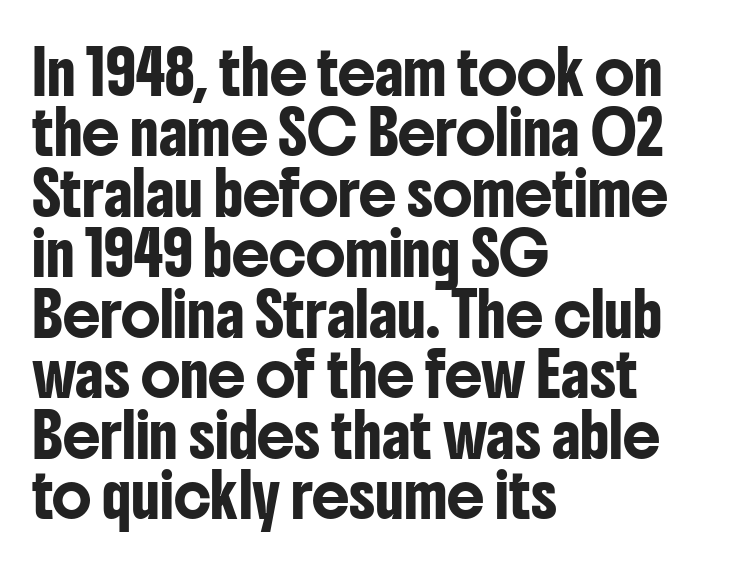
Q: Is the text italic (slanted)? A: No, it is upright.
Q: Is the typeface a serif or a sans-serif typeface? A: Sans-serif.
Q: Is the text underlined? A: No.
Q: How is the paragraph aligned? A: Left-aligned.
Q: Is the spacing between letters normal or unusually wide? A: Normal.
Q: Is the spacing between lines tight, normal or loose? A: Normal.
Q: Width (condensed, normal, or wide)? A: Condensed.
Q: Stroke contrast? A: Low.
Q: x-height? A: Medium.
Q: Monospaced? A: No.
